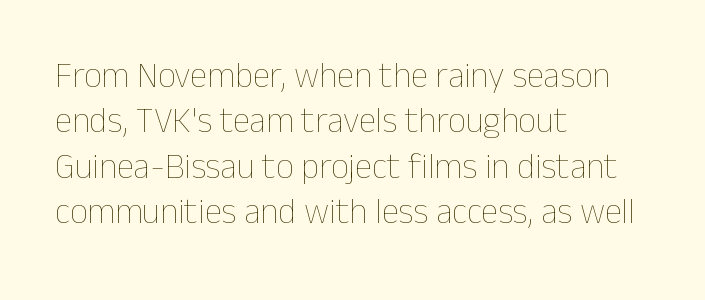
{"italic": "no", "bold": "no", "weight": "thin", "width": "normal", "stroke_contrast": "low", "x_height": "medium", "monospaced": "no", "underline": "no", "align": "left", "line_spacing": "normal", "line_spacing_ratio": 1.3, "letter_spacing": "normal", "letter_spacing_em": 0.0, "glyph_px": 35}
